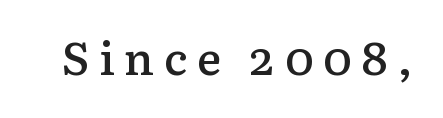
Q: Is the text bold? A: Semi-bold.
Q: Is the text italic (slanted)? A: No, it is upright.
Q: Is the typeface a serif or a sans-serif typeface? A: Serif.
Q: Is the text underlined? A: No.
Q: Is the spacing between letters normal or unusually wide? A: Unusually wide.
Q: Width (condensed, normal, or wide)? A: Normal.
Q: Stroke contrast? A: Low.
Q: x-height? A: Medium.
Q: Monospaced? A: No.
